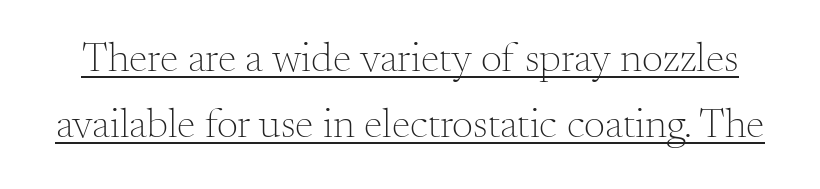
The image shows 42 px light serif type, upright; set normal line spacing (1.57x), normal letter spacing, underlined; medium stroke contrast and a small x-height.
